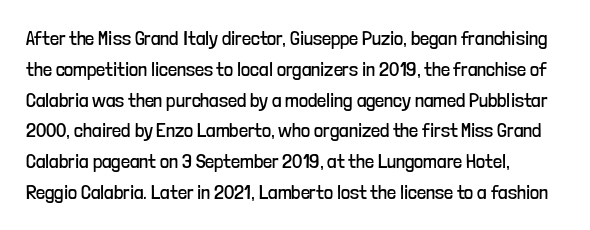
{"italic": "no", "bold": "no", "underline": "no", "align": "left", "line_spacing": "normal", "line_spacing_ratio": 1.54, "letter_spacing": "normal", "letter_spacing_em": 0.0, "glyph_px": 20}
